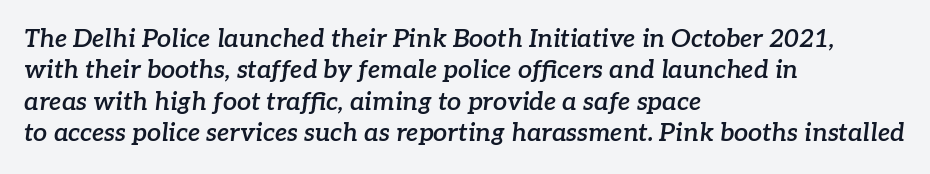
A semibold gives these letters moderate extra thickness, short of bold. Rows of type keep a routine distance in the vertical direction. Each line starts at the same left margin while the right side varies. The axis of the letterforms is tilted away from vertical. Is the letter spacing exaggerated? No — it looks like the ordinary default.
